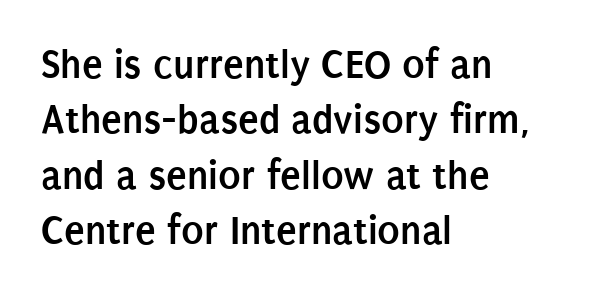
The image shows 42 px semibold, condensed sans-serif type, upright; set left-aligned, normal line spacing (1.32x), normal letter spacing, not underlined; low stroke contrast and a large x-height.
